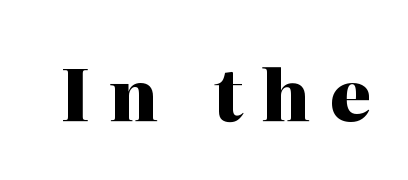
The words here are not underlined. Heavy-handed strokes throughout: this text is bold. The passage shown has open, widely tracked lettering throughout. Note: serifs present on the glyphs. Proportional: the letters do not fall into vertical columns.
